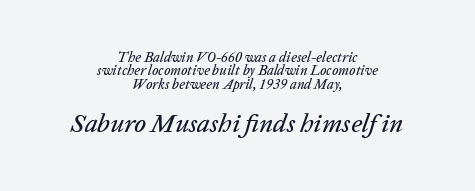
The image shows 26 px text type, italic (leaning right); set centered, tight line spacing (0.96x), normal letter spacing, not underlined; the second (bottom) block is 1.86x larger.
